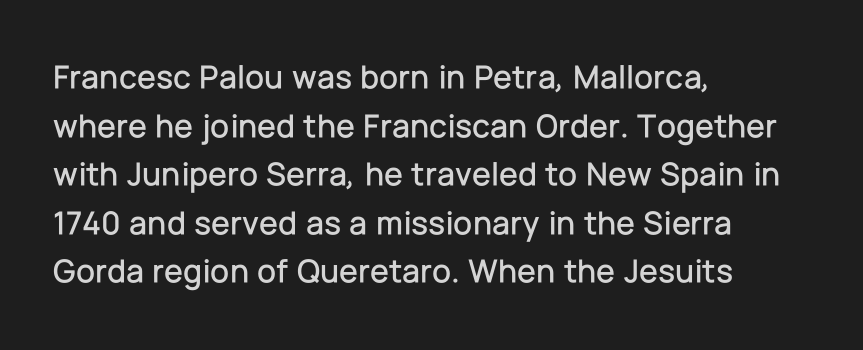
The type sits square on the baseline with zero lean. Reading down the column, the eye jumps a familiar distance to each next line. What kind of face is this? One without serifs — a sans. A classic flush-left, rag-right setting is used for this passage.
